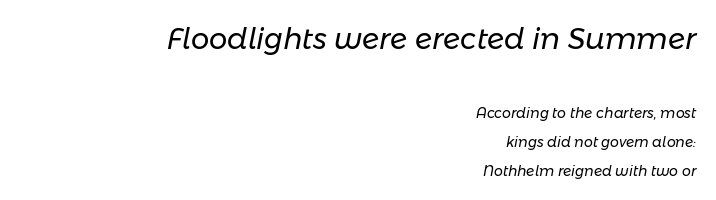
The setting favours the right margin, as signatures and pull-quotes sometimes do. Look at the tracking — it's just the regular setting, nothing added. The letters are slanted; this is an italic face. Notice the wide empty band between every row — that's loose leading. The designer gave the opening block more size than the closing block. Is this a heavy cut? Hardly; it is regular or lighter.
